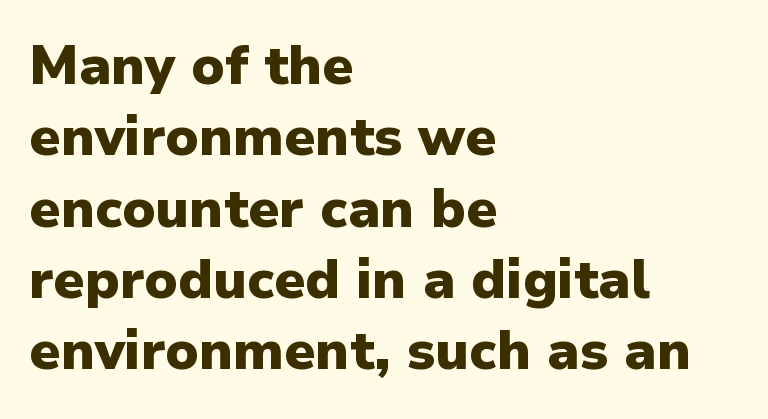
Q: Is the text bold? A: Yes.
Q: Is the text italic (slanted)? A: No, it is upright.
Q: Is the typeface a serif or a sans-serif typeface? A: Sans-serif.
Q: Is the text underlined? A: No.
Q: How is the paragraph aligned? A: Left-aligned.
Q: Is the spacing between letters normal or unusually wide? A: Normal.
Q: Is the spacing between lines tight, normal or loose? A: Normal.
Q: Width (condensed, normal, or wide)? A: Normal.
Q: Stroke contrast? A: Low.
Q: x-height? A: Medium.
Q: Monospaced? A: No.
